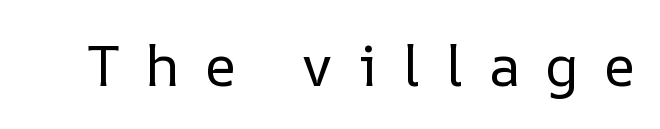
Style check: upright. Look at the tracking — it's clearly loosened, letters drifting apart. Vertical stems look standard width or narrower in stroke. Has an underline been added? It has not. Think of a printed novel: that variable character pitch is what you see here.
